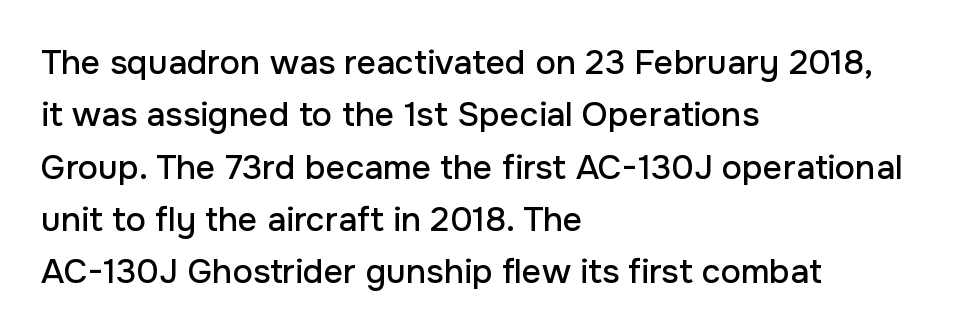
Q: Is the text italic (slanted)? A: No, it is upright.
Q: Is the typeface a serif or a sans-serif typeface? A: Sans-serif.
Q: Is the text underlined? A: No.
Q: How is the paragraph aligned? A: Left-aligned.
Q: Is the spacing between letters normal or unusually wide? A: Normal.
Q: Is the spacing between lines tight, normal or loose? A: Normal.
Q: Width (condensed, normal, or wide)? A: Normal.
Q: Stroke contrast? A: Low.
Q: x-height? A: Medium.
Q: Monospaced? A: No.
